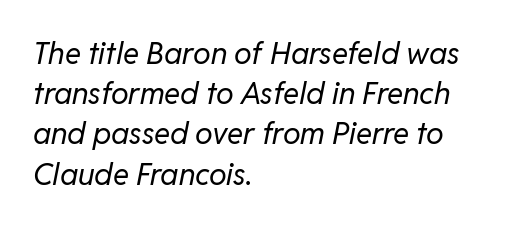
A typesetter would call this leading conventional body-copy spacing. Think of a printed novel: that variable character pitch is what you see here. Compared with ordinary roman type, these characters are visibly tilted. Each stroke keeps to a modest, everyday thickness or less.
